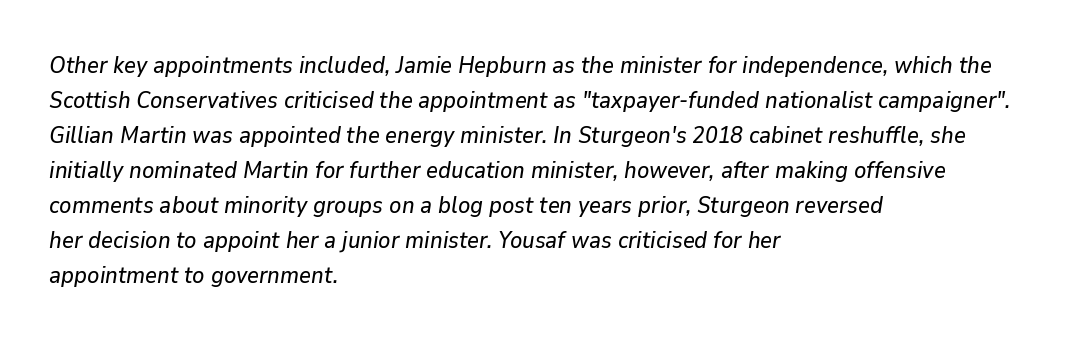
{"italic": "yes", "lean": "right", "slant_degrees": 9, "underline": "no", "align": "left", "line_spacing": "normal", "line_spacing_ratio": 1.52, "letter_spacing": "normal", "letter_spacing_em": 0.0, "glyph_px": 23}
